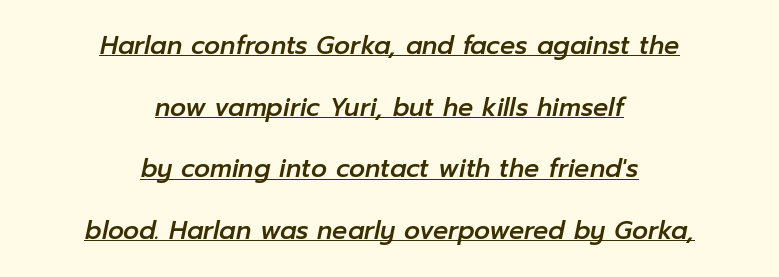
One glance says open: line gaps are wider than usual. Leftover space on each line is divided equally before and after the words. Rendered with sloped, italic letterforms. Short note: letters normally spaced.
